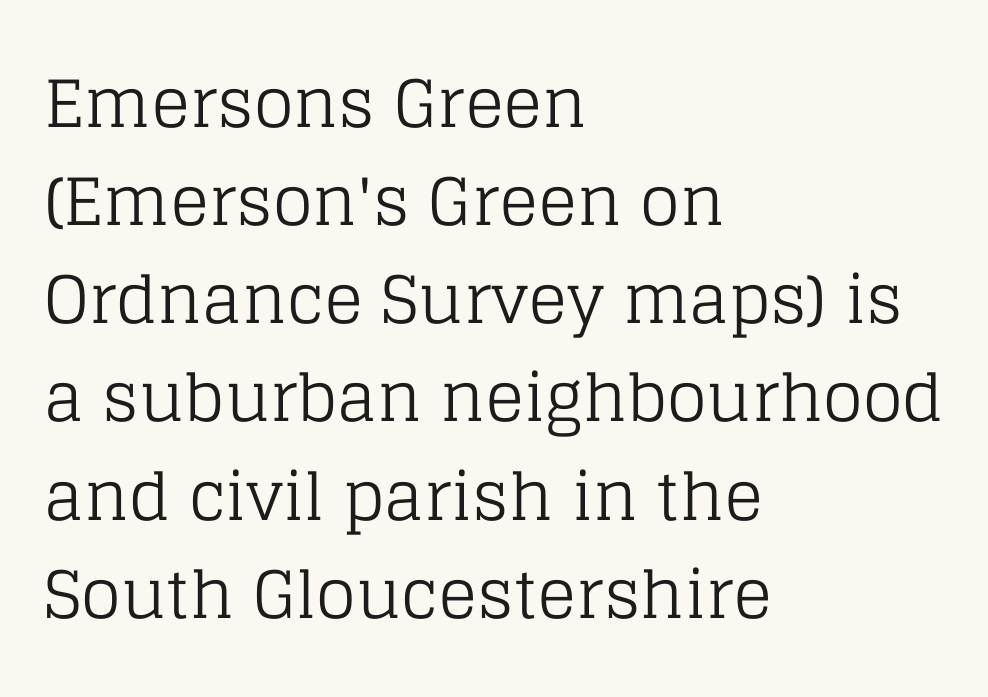
The letters look calm and open, with moderate or lighter stems. Proportional: the letters do not fall into vertical columns. Unlike a clean sans, this face finishes its strokes with serifs. Whoever set this chose a conventional vertical rhythm.
